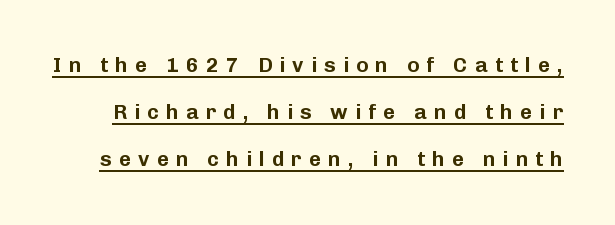
The tracking reads as deliberately expanded to a designer's eye. Summary of vertical rhythm: relaxed, with wide interline spacing. The lettering stays uniformly vertical, giving the passage a roman look. These characters rest on top of a visible drawn line.
